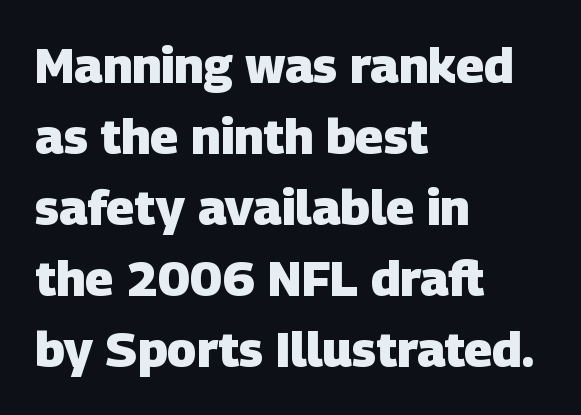
The image shows 49 px heavy sans-serif type; set left-aligned, normal line spacing (1.45x), normal letter spacing, not underlined; low stroke contrast and a large x-height.
